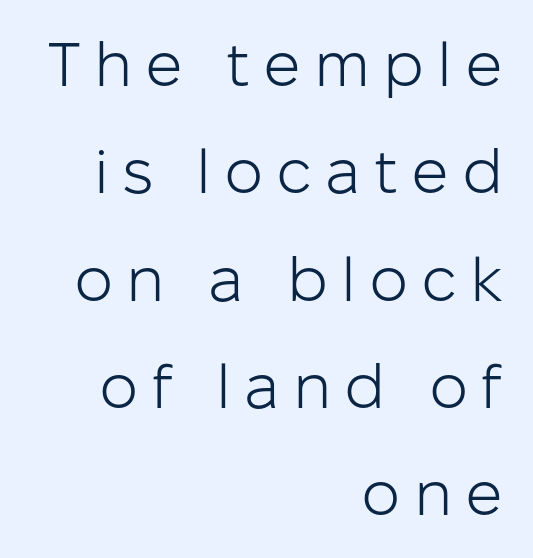
The rendering shows plain stroke endings on the letterforms — a sans-serif design. Observe the wide spacing: letters keep a clear distance from each other. This is the regular roman posture of the typeface. The typesetting does not lean heavy: it is not bold. Each row of text sits above clean, open space. Proportional: the letters do not fall into vertical columns.
